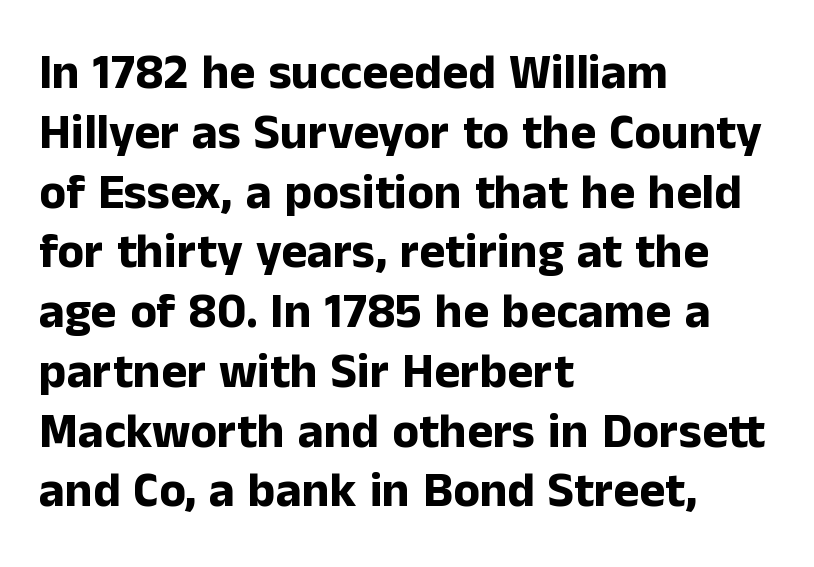
Serif or sans? Sans — the stroke terminals are bare. Honestly, there is no underline to notice here at all. Inter-character spacing is left at the font's built-in metrics. The passage is arranged the way most books set body copy — flush left. Vertical strokes here are truly vertical.
